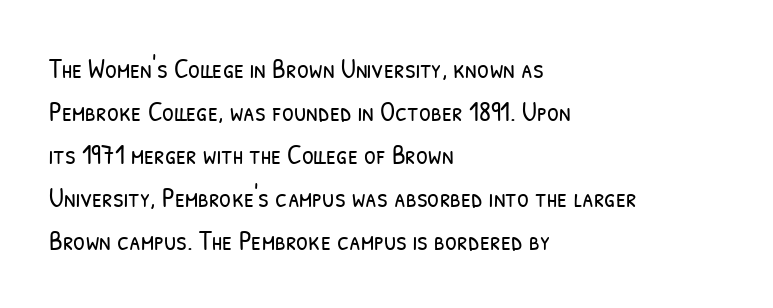
The image shows 27 px text type; set left-aligned, normal line spacing (1.59x), normal letter spacing, not underlined.
